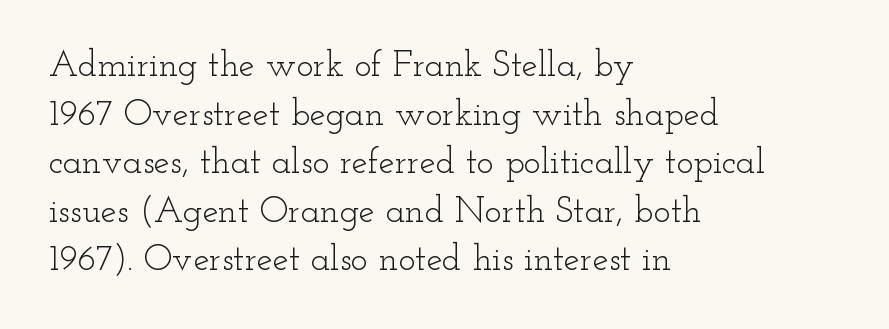
The image shows 36 px light, wide serif type, upright; set left-aligned, normal line spacing (1.35x), normal letter spacing, not underlined; low stroke contrast and a small x-height.
